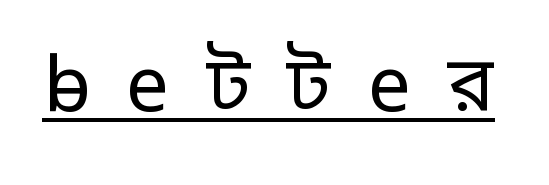
Posture: straight, roman, zero tilt. Honestly, the letter spacing is so wide it's the main thing you notice. Here the designer chose a conventional face with non-uniform glyph widths. A typesetter would label this face a sans. The strokes are not fattened; the text isn't bold. Caption: lettering with a line underneath.
